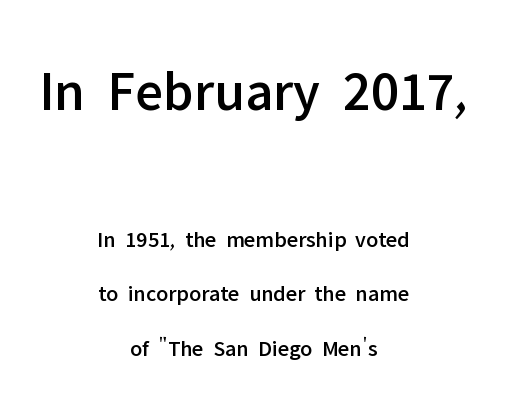
Q: Is the text italic (slanted)? A: No, it is upright.
Q: Is the typeface a serif or a sans-serif typeface? A: Sans-serif.
Q: Is the text underlined? A: No.
Q: How is the paragraph aligned? A: Centered.
Q: Is the spacing between letters normal or unusually wide? A: Normal.
Q: Is the spacing between lines tight, normal or loose? A: Loose.
Q: Which block of text is set in a larger size, the first (top) or the second (bottom)? A: The first (top) one.
Q: Width (condensed, normal, or wide)? A: Normal.
Q: Stroke contrast? A: Low.
Q: x-height? A: Medium.
Q: Monospaced? A: No.
